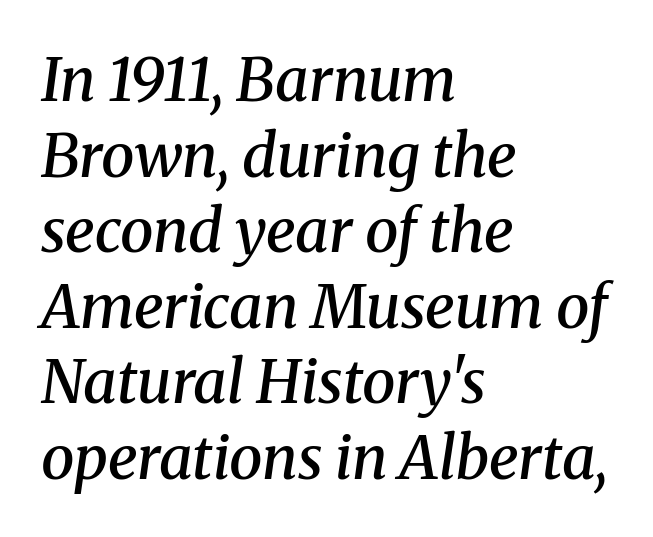
{"serif": "yes", "italic": "yes", "lean": "right", "slant_degrees": 8, "bold": "semi", "weight": "semibold", "width": "normal", "stroke_contrast": "medium", "x_height": "medium", "monospaced": "no", "underline": "no", "align": "left", "line_spacing": "normal", "line_spacing_ratio": 1.26, "letter_spacing": "normal", "letter_spacing_em": 0.0, "glyph_px": 60}
